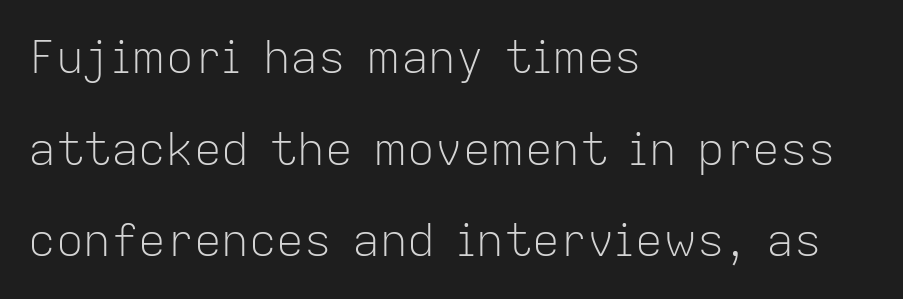
Q: Is the text bold? A: No.
Q: Is the text italic (slanted)? A: No, it is upright.
Q: Is the typeface a serif or a sans-serif typeface? A: Sans-serif.
Q: Is the text underlined? A: No.
Q: How is the paragraph aligned? A: Left-aligned.
Q: Is the spacing between letters normal or unusually wide? A: Normal.
Q: Is the spacing between lines tight, normal or loose? A: Loose.
Q: Width (condensed, normal, or wide)? A: Normal.
Q: Stroke contrast? A: Low.
Q: x-height? A: Medium.
Q: Monospaced? A: No.
